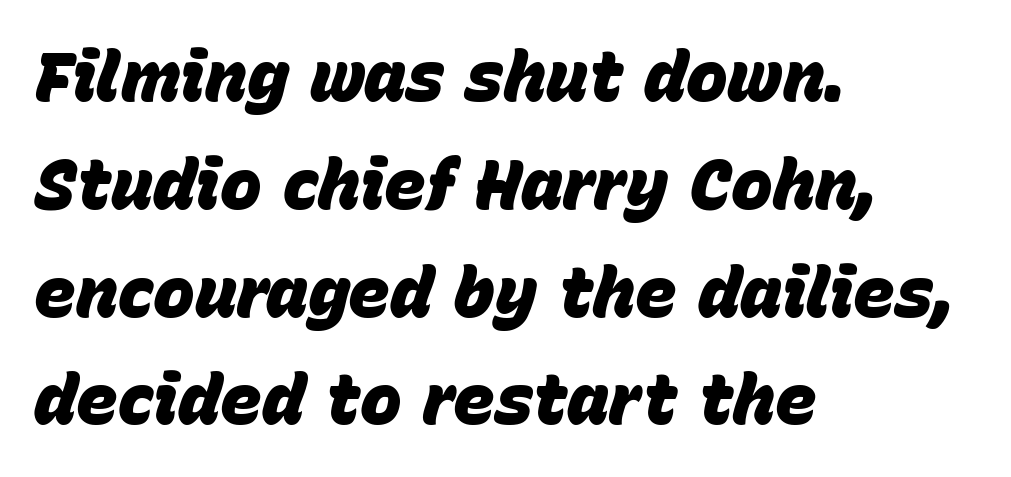
Q: Is the text bold? A: Yes.
Q: Is the text italic (slanted)? A: Yes, it leans right by about 15 degrees.
Q: Is the text underlined? A: No.
Q: How is the paragraph aligned? A: Left-aligned.
Q: Is the spacing between letters normal or unusually wide? A: Normal.
Q: Is the spacing between lines tight, normal or loose? A: Normal.
Q: Width (condensed, normal, or wide)? A: Normal.
Q: Stroke contrast? A: Low.
Q: x-height? A: Large.
Q: Monospaced? A: No.
